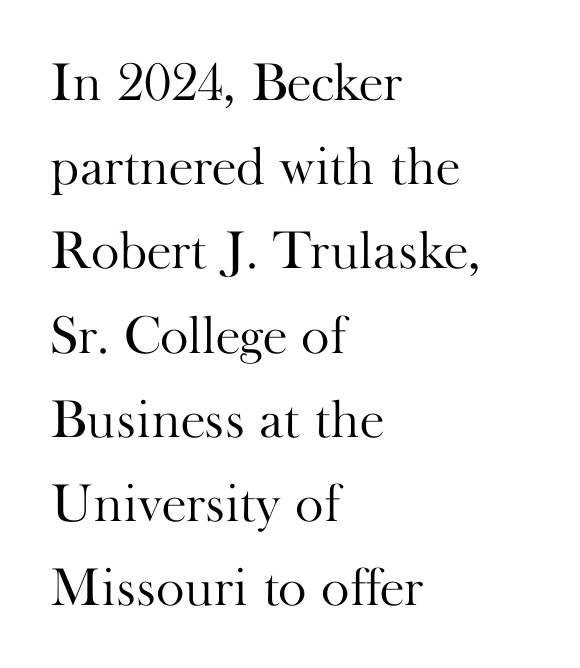
The image shows 54 px light serif type, upright; set left-aligned, normal line spacing (1.56x), normal letter spacing, not underlined; high stroke contrast and a small x-height.
